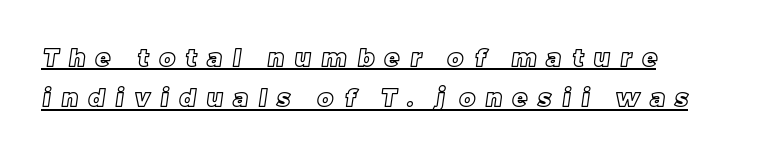
Someone cranked the tracking dial way up on this one. The compositor pushed each line to the left boundary. These characters rest on top of a visible drawn line. Regular leading.
